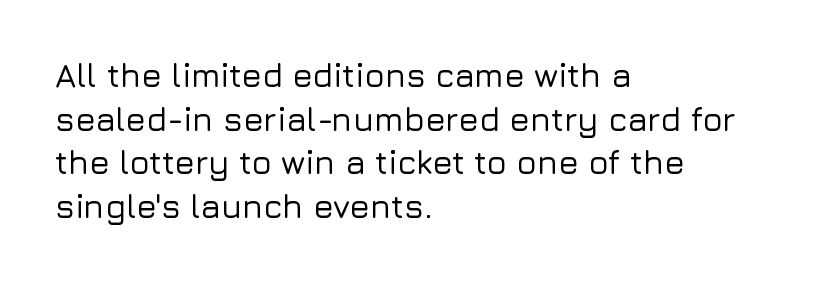
Q: Is the text italic (slanted)? A: No, it is upright.
Q: Is the typeface a serif or a sans-serif typeface? A: Sans-serif.
Q: Is the text underlined? A: No.
Q: How is the paragraph aligned? A: Left-aligned.
Q: Is the spacing between letters normal or unusually wide? A: Normal.
Q: Is the spacing between lines tight, normal or loose? A: Normal.
Q: Width (condensed, normal, or wide)? A: Normal.
Q: Stroke contrast? A: Low.
Q: x-height? A: Medium.
Q: Monospaced? A: No.
